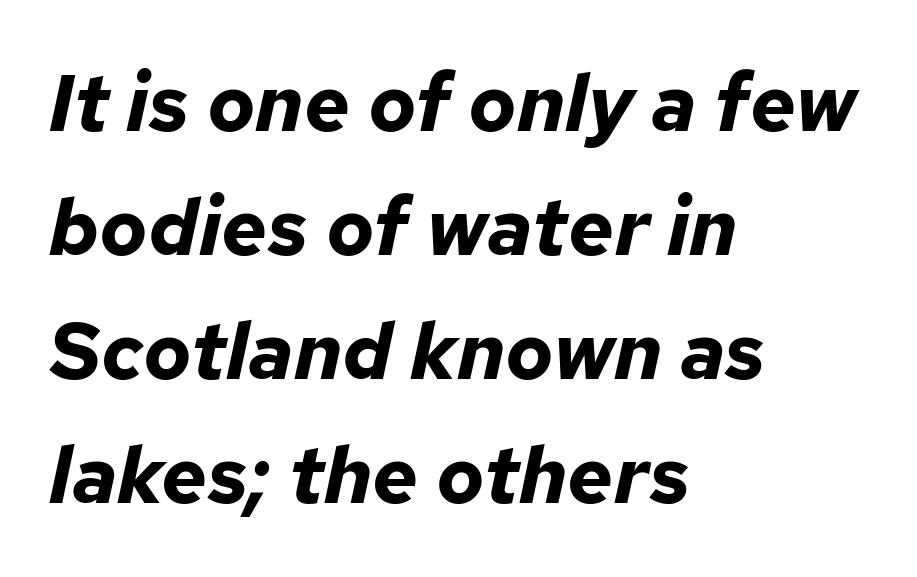
{"italic": "yes", "lean": "right", "slant_degrees": 12, "bold": "yes", "weight": "bold", "width": "normal", "stroke_contrast": "low", "x_height": "medium", "monospaced": "no", "underline": "no", "align": "left", "line_spacing": "normal", "line_spacing_ratio": 1.55, "letter_spacing": "normal", "letter_spacing_em": 0.0, "glyph_px": 80}
